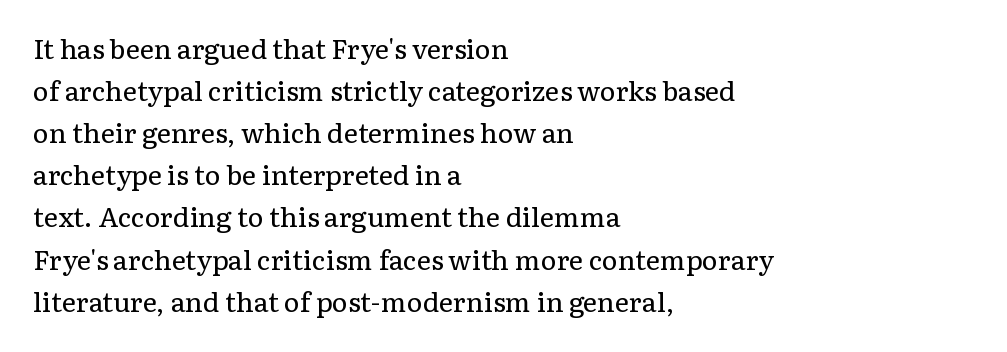
{"italic": "no", "bold": "no", "underline": "no", "align": "left", "line_spacing": "normal", "line_spacing_ratio": 1.56, "letter_spacing": "normal", "letter_spacing_em": 0.0, "glyph_px": 27}
